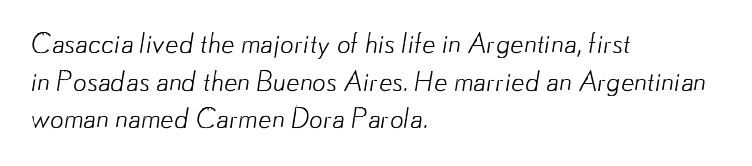
Q: Is the text bold? A: No.
Q: Is the text underlined? A: No.
Q: How is the paragraph aligned? A: Left-aligned.
Q: Is the spacing between letters normal or unusually wide? A: Normal.
Q: Is the spacing between lines tight, normal or loose? A: Normal.
